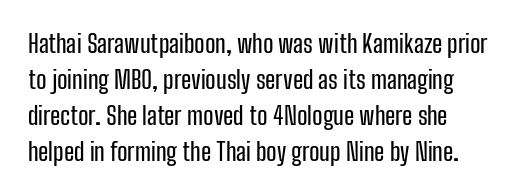
The image shows 25 px text type, upright; set normal line spacing (1.44x), normal letter spacing, not underlined.
